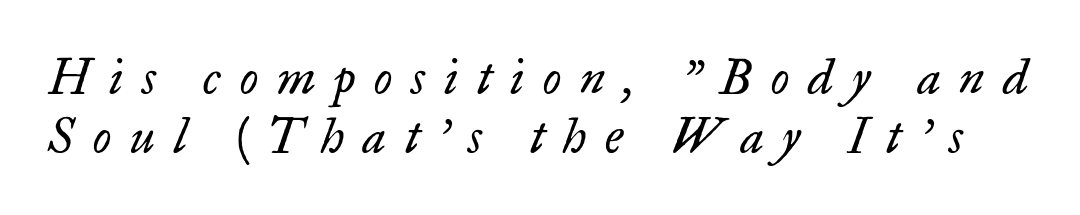
The passage shown has open, widely tracked lettering throughout. To sum up the face: it has serifs. Has an underline been added? It has not. Compared with a typical body face, this is equally light or lighter still.
